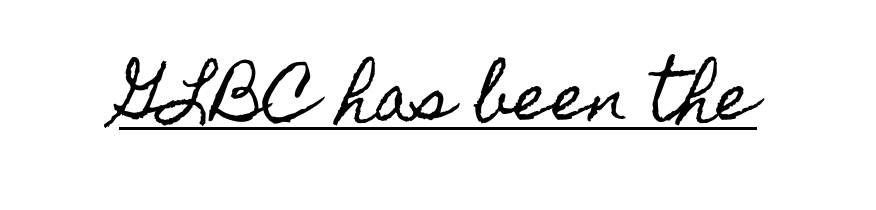
The image shows 64 px condensed type; set normal letter spacing, underlined; a small x-height.
